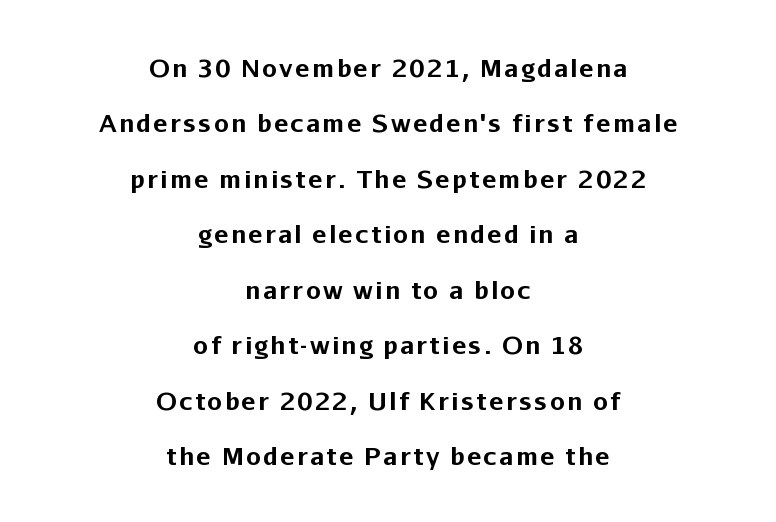
Q: Is the text bold? A: Yes.
Q: Is the text italic (slanted)? A: No, it is upright.
Q: Is the text underlined? A: No.
Q: How is the paragraph aligned? A: Centered.
Q: Is the spacing between lines tight, normal or loose? A: Loose.
